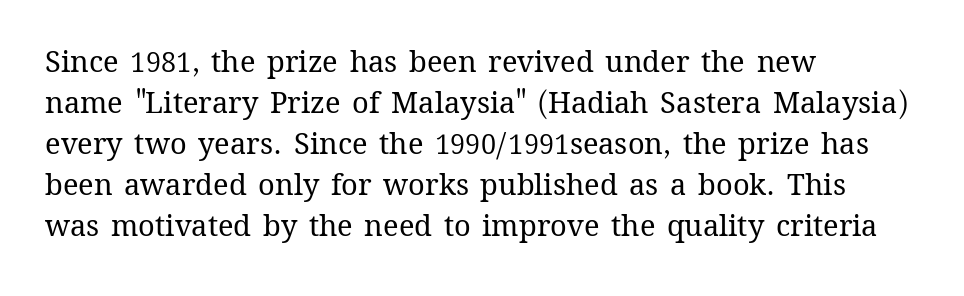
The image shows 29 px regular-weight type, upright; set left-aligned, normal line spacing (1.41x), normal letter spacing, not underlined; medium stroke contrast and a medium x-height.
